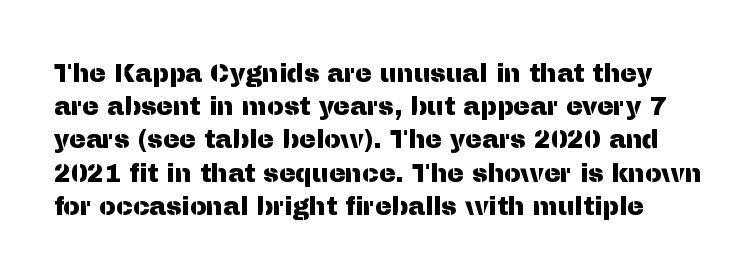
The image shows 25 px text type, upright; set normal line spacing (1.33x), normal letter spacing, not underlined.
